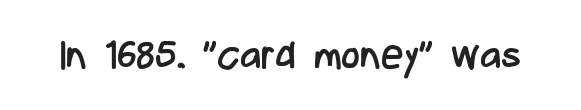
Stroke mass is kept to a normal reading level or below. Each letter keeps its own natural width here, so spacing adapts to shape. Honestly, there is no underline to notice here at all. The specimen reads as upright at a glance.
